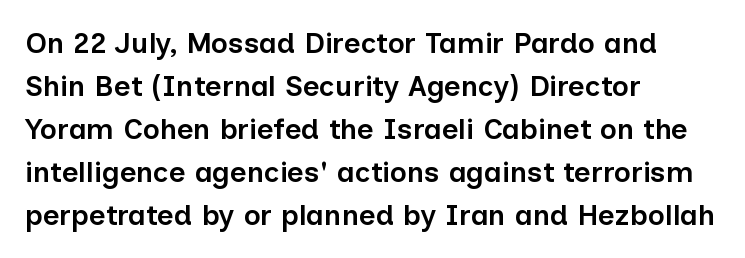
{"serif": "no", "italic": "no", "bold": "semi", "weight": "semibold", "width": "normal", "stroke_contrast": "low", "x_height": "medium", "monospaced": "no", "underline": "no", "align": "left", "line_spacing": "normal", "line_spacing_ratio": 1.48, "letter_spacing": "normal", "letter_spacing_em": 0.0, "glyph_px": 29}
